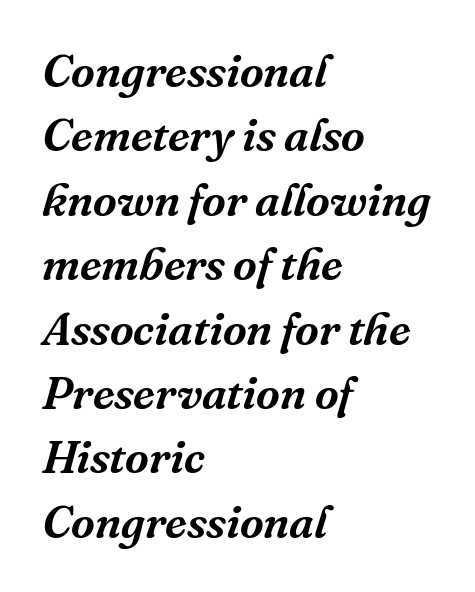
Q: Is the text italic (slanted)? A: Yes, it leans right by about 16 degrees.
Q: Is the typeface a serif or a sans-serif typeface? A: Serif.
Q: Is the text underlined? A: No.
Q: How is the paragraph aligned? A: Left-aligned.
Q: Is the spacing between letters normal or unusually wide? A: Normal.
Q: Is the spacing between lines tight, normal or loose? A: Normal.
Q: Width (condensed, normal, or wide)? A: Normal.
Q: Stroke contrast? A: Medium.
Q: x-height? A: Medium.
Q: Monospaced? A: No.
